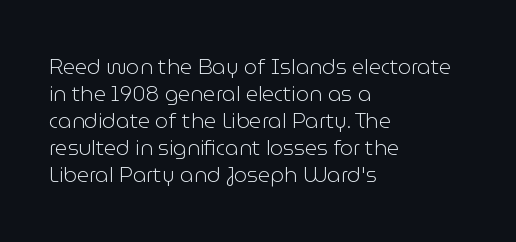
Q: Is the text bold? A: No.
Q: Is the text italic (slanted)? A: No, it is upright.
Q: Is the text underlined? A: No.
Q: How is the paragraph aligned? A: Left-aligned.
Q: Is the spacing between letters normal or unusually wide? A: Normal.
Q: Is the spacing between lines tight, normal or loose? A: Normal.
